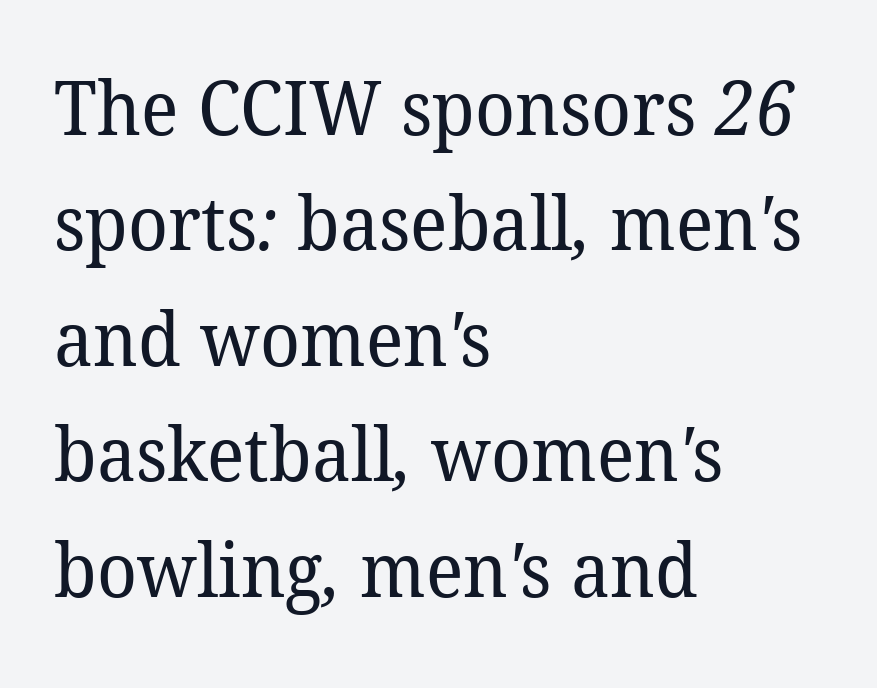
Q: Is the text bold? A: No.
Q: Is the typeface a serif or a sans-serif typeface? A: Serif.
Q: Is the text underlined? A: No.
Q: How is the paragraph aligned? A: Left-aligned.
Q: Is the spacing between letters normal or unusually wide? A: Normal.
Q: Is the spacing between lines tight, normal or loose? A: Normal.
Q: Width (condensed, normal, or wide)? A: Normal.
Q: Stroke contrast? A: Low.
Q: x-height? A: Medium.
Q: Monospaced? A: No.
